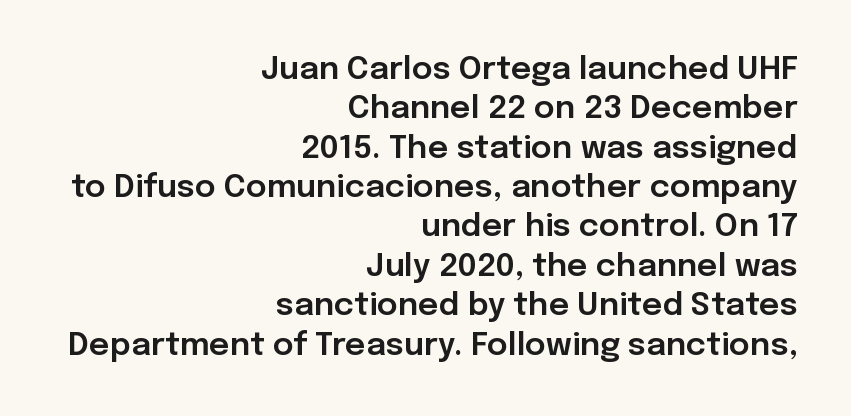
{"serif": "no", "italic": "no", "width": "normal", "stroke_contrast": "low", "x_height": "medium", "monospaced": "no", "underline": "no", "align": "right", "line_spacing_ratio": 1.23, "letter_spacing": "normal", "letter_spacing_em": 0.0, "glyph_px": 32}
